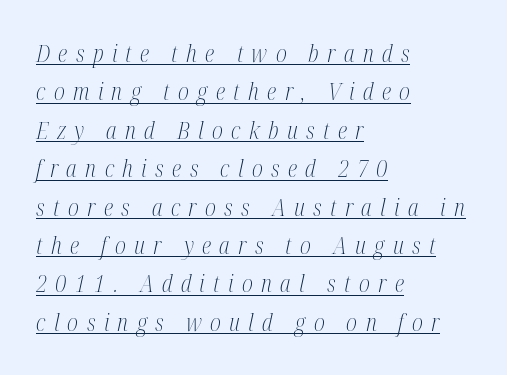
Q: Is the text bold? A: No.
Q: Is the text italic (slanted)? A: Yes, it leans right by about 12 degrees.
Q: Is the text underlined? A: Yes.
Q: How is the paragraph aligned? A: Left-aligned.
Q: Is the spacing between letters normal or unusually wide? A: Unusually wide.
Q: Is the spacing between lines tight, normal or loose? A: Normal.
